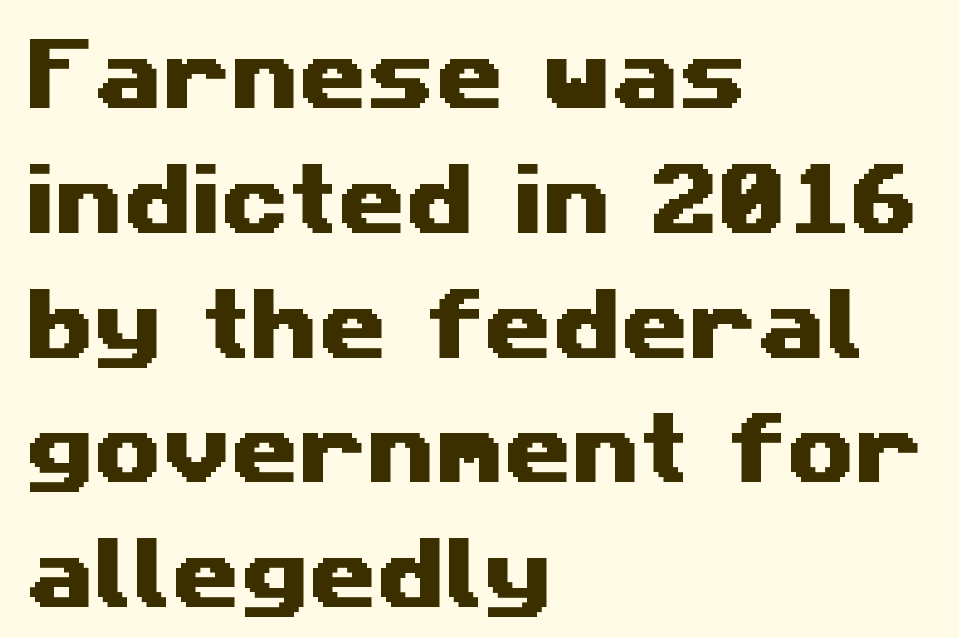
{"serif": "no", "width": "wide", "stroke_contrast": "medium", "x_height": "medium", "monospaced": "no", "underline": "no", "align": "left", "line_spacing": "normal", "line_spacing_ratio": 1.6, "letter_spacing": "normal", "letter_spacing_em": 0.0, "glyph_px": 78}
